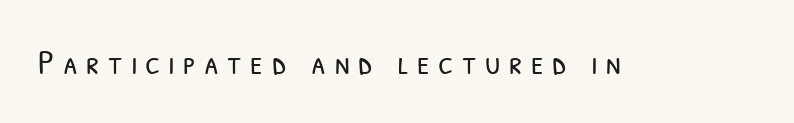
Q: Is the text bold? A: No.
Q: Is the typeface a serif or a sans-serif typeface? A: Sans-serif.
Q: Is the text underlined? A: No.
Q: Is the spacing between letters normal or unusually wide? A: Unusually wide.
Q: Width (condensed, normal, or wide)? A: Condensed.
Q: Stroke contrast? A: Low.
Q: x-height? A: Medium.
Q: Monospaced? A: No.
